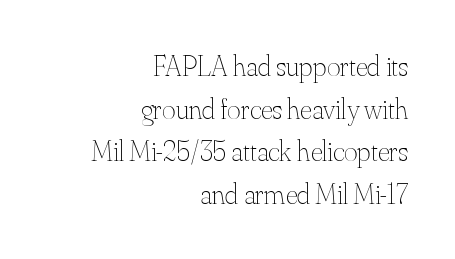
The image shows 29 px thin type, upright; set right-aligned, normal line spacing (1.47x), normal letter spacing, not underlined; medium stroke contrast and a small x-height.
